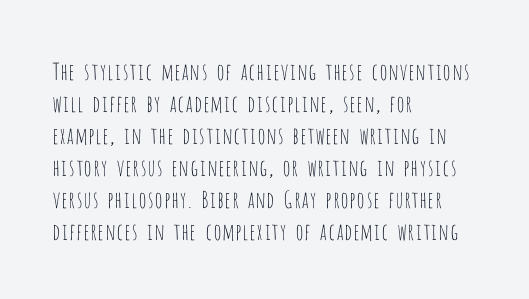
The image shows 23 px text type, upright; set left-aligned, normal line spacing (1.39x), normal letter spacing, not underlined.
